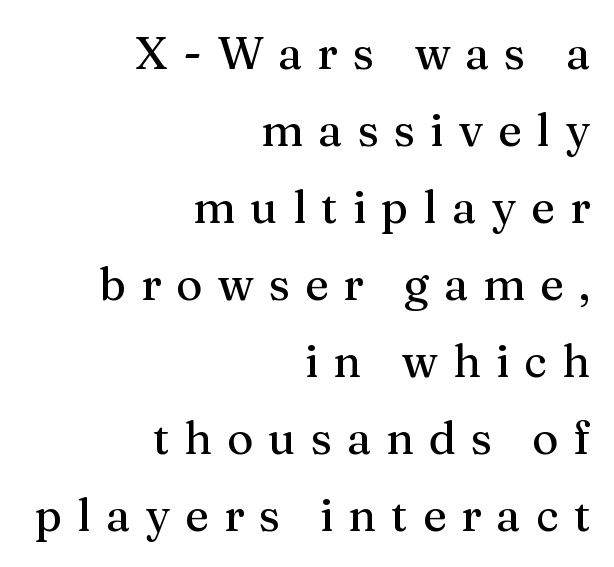
{"serif": "yes", "italic": "no", "width": "normal", "stroke_contrast": "medium", "x_height": "medium", "monospaced": "no", "underline": "no", "align": "right", "line_spacing_ratio": 1.71, "letter_spacing": "wide", "letter_spacing_em": 0.33, "glyph_px": 45}
